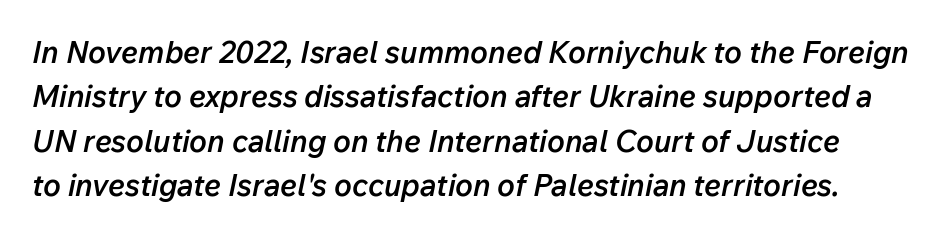
The rendering uses natural spacing where letterforms have individual widths. Characters follow at the spacing the type designer built in. Strokes here are thickened, but only to semibold level. Honestly, the row spacing looks completely unremarkable. Each row of text sits above clean, open space. The glyphs look as if they've been sheared to an angle.
